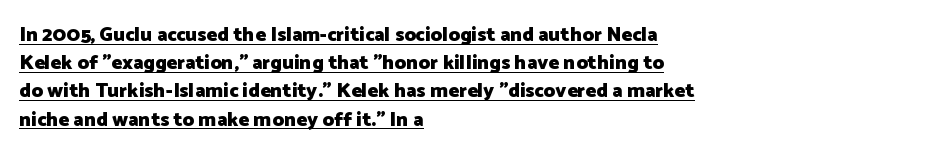
If you drew a ruler down the left edge, every line would touch it. The vertical gap from one line to the next is medium. Characters follow at the spacing the type designer built in. The rendering uses a bold face; every stroke is thick and dark.
